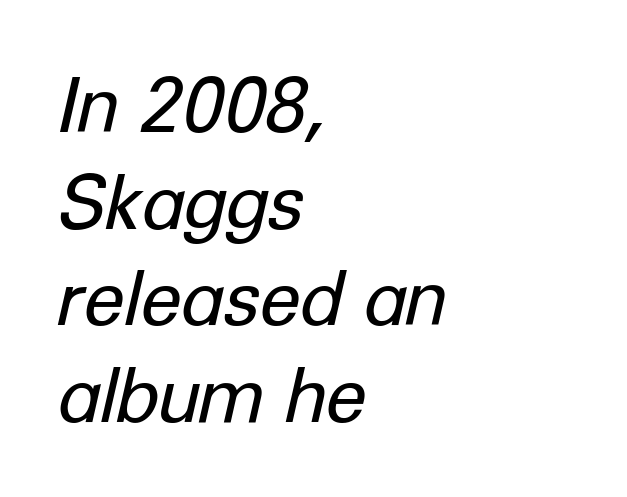
The image shows 75 px regular-weight type, italic (leaning right); set left-aligned, normal line spacing (1.29x), normal letter spacing, not underlined; low stroke contrast and a medium x-height.
